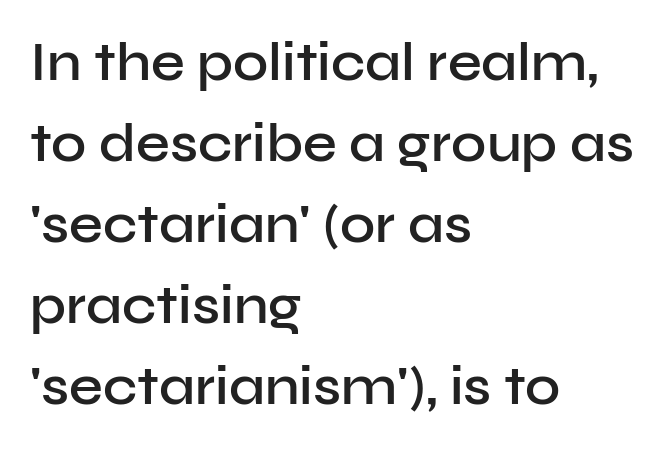
The image shows 54 px semibold sans-serif type, upright; set left-aligned, normal line spacing (1.5x), normal letter spacing, not underlined; low stroke contrast and a medium x-height.
